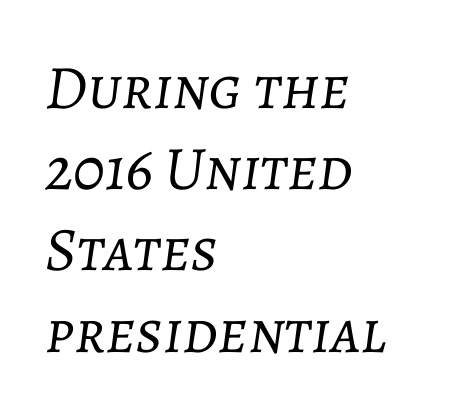
Quick note: interline space is typical. Note the varied advance widths — an 'i' is clearly narrower than an 'm'. The strokes are not fattened; the text isn't bold. Descender tails drop into unmarked territory. The font's italic variant was chosen for this text. One-word summary of the alignment: left.
